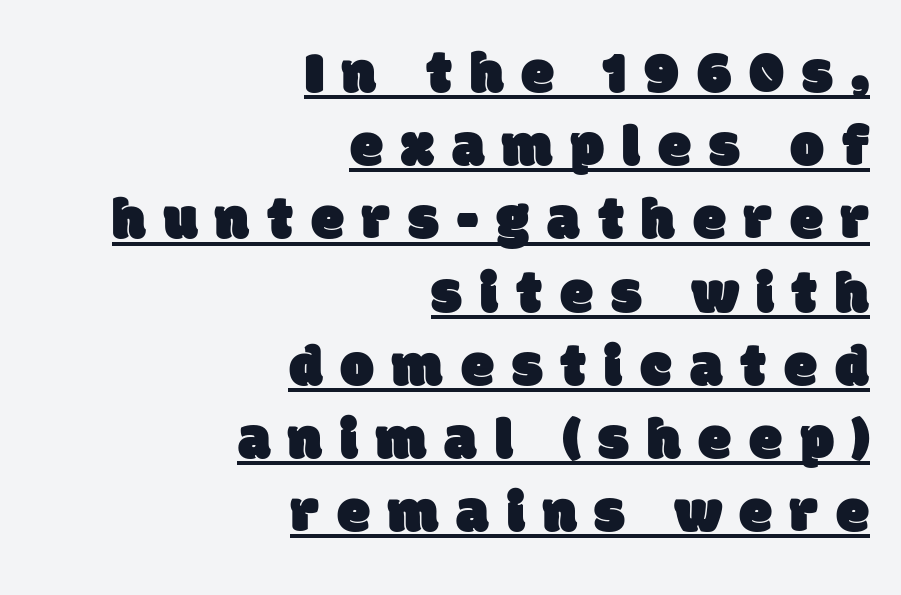
{"serif": "no", "width": "normal", "stroke_contrast": "low", "x_height": "large", "monospaced": "no", "underline": "yes", "align": "right", "line_spacing_ratio": 1.22, "letter_spacing": "wide", "letter_spacing_em": 0.3, "glyph_px": 60}
